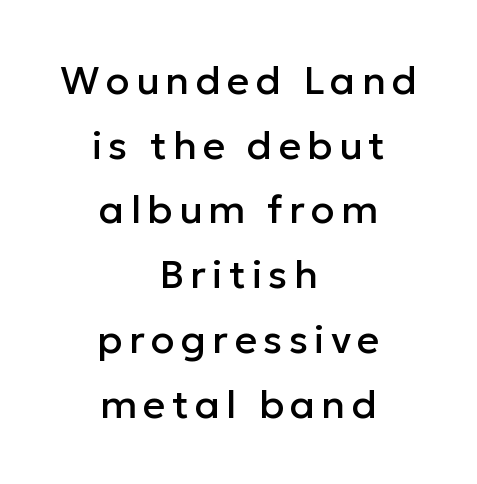
In terms of posture, this sample is upright. In terms of letterform style, serifs are entirely absent. Horizontally, the lines are justified to the midpoint only. Leading matches the norm, producing a regular column.
